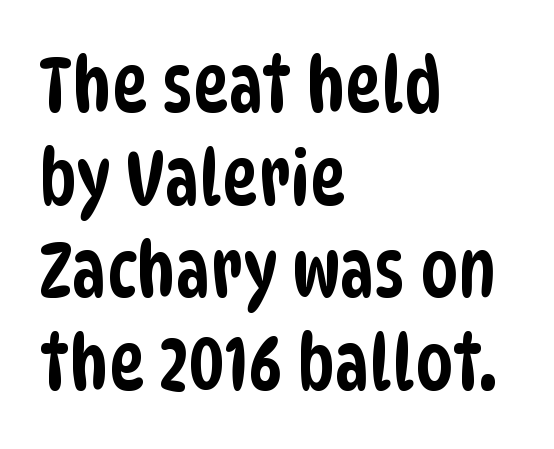
The image shows 76 px condensed sans-serif type; set left-aligned, line spacing 1.22x, normal letter spacing, not underlined; low stroke contrast and a large x-height.
